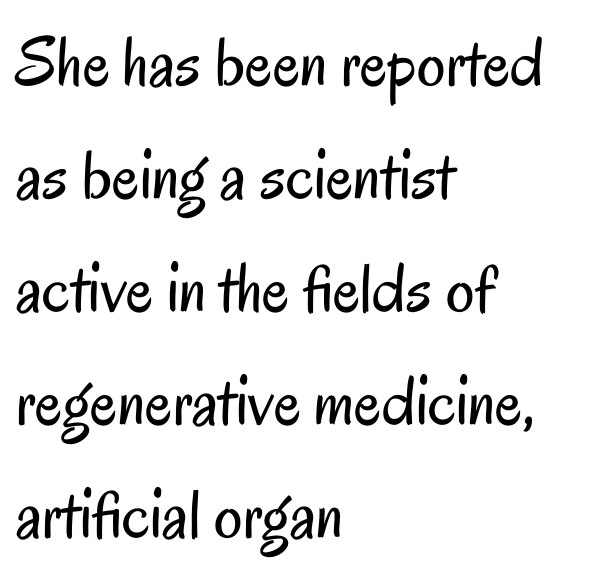
The image shows 71 px regular-weight, condensed sans-serif type, upright; set left-aligned, normal line spacing (1.59x), normal letter spacing, not underlined; low stroke contrast and a small x-height.
